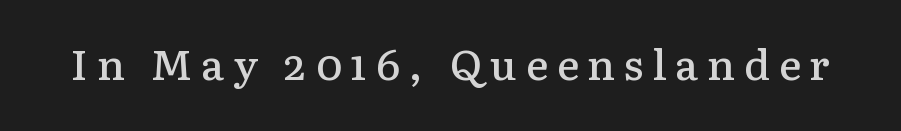
The image shows 42 px semibold serif type, upright; set unusually wide letter spacing (+0.21 em), not underlined; low stroke contrast and a medium x-height.
